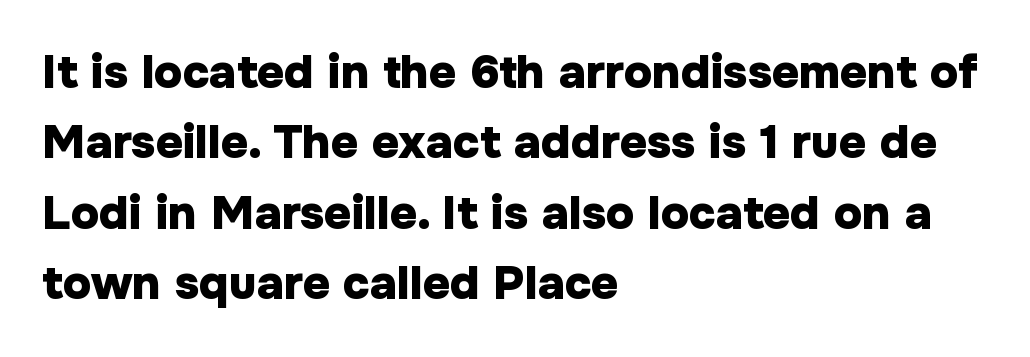
The image shows 47 px heavy sans-serif type, upright; set left-aligned, normal line spacing (1.5x), normal letter spacing, not underlined; low stroke contrast and a medium x-height.
